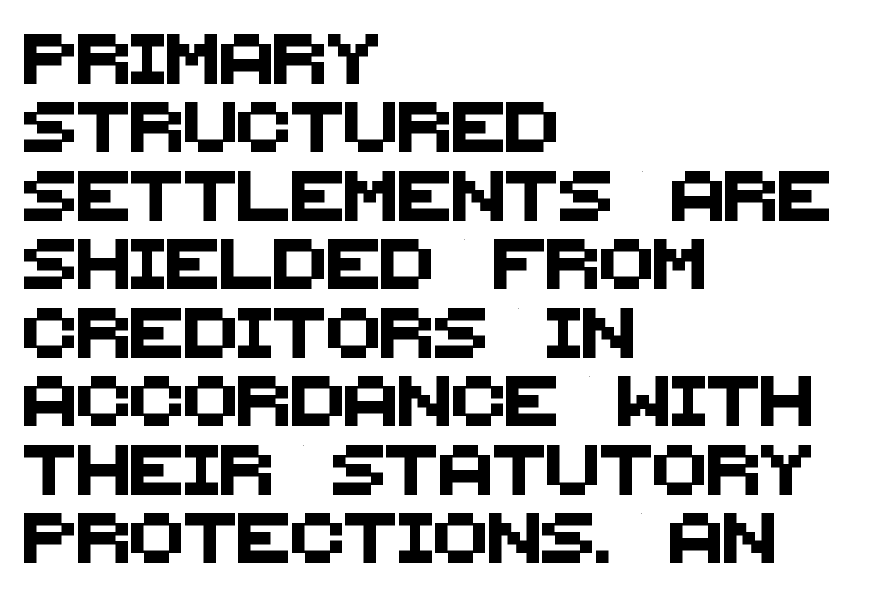
{"serif": "no", "width": "normal", "stroke_contrast": "medium", "x_height": "large", "monospaced": "no", "underline": "no", "align": "left", "line_spacing": "normal", "line_spacing_ratio": 1.37, "letter_spacing": "normal", "letter_spacing_em": 0.0, "glyph_px": 50}
